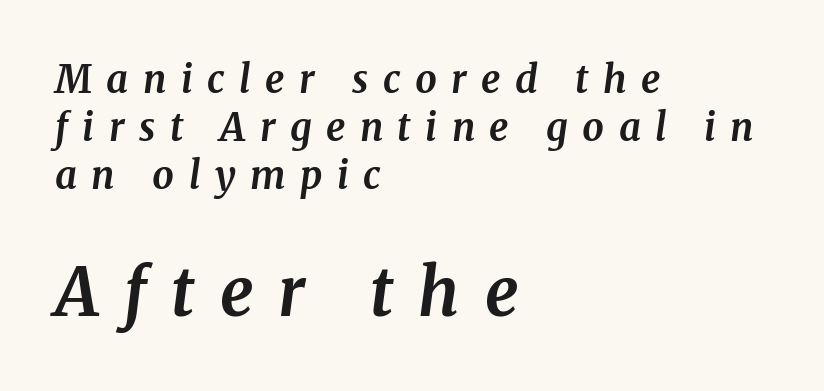
The image shows 66 px bold serif type, italic (leaning right); set left-aligned, normal line spacing (1.26x), unusually wide letter spacing (+0.38 em), not underlined; the second (bottom) block is 1.74x larger; medium stroke contrast and a medium x-height.
